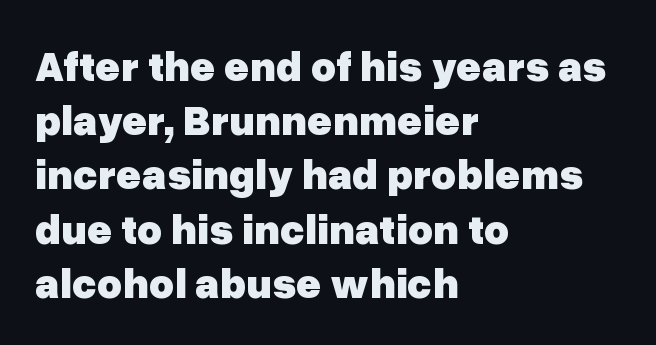
{"serif": "no", "italic": "no", "bold": "yes", "weight": "heavy", "width": "normal", "stroke_contrast": "low", "x_height": "medium", "monospaced": "no", "underline": "no", "align": "left", "line_spacing": "normal", "line_spacing_ratio": 1.26, "letter_spacing": "normal", "letter_spacing_em": 0.0, "glyph_px": 43}
